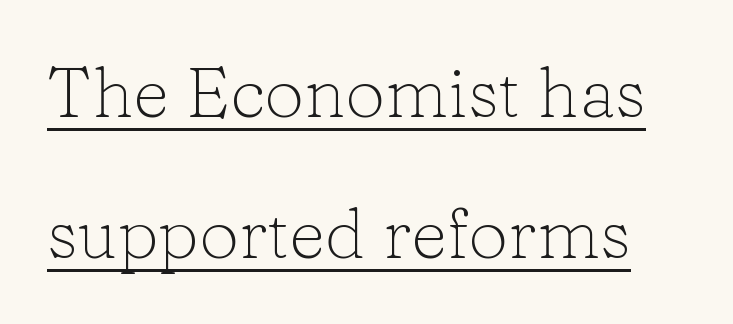
{"serif": "yes", "italic": "no", "bold": "no", "weight": "light", "width": "normal", "stroke_contrast": "low", "x_height": "medium", "monospaced": "no", "underline": "yes", "line_spacing": "loose", "line_spacing_ratio": 1.98, "letter_spacing": "normal", "letter_spacing_em": 0.0, "glyph_px": 71}
